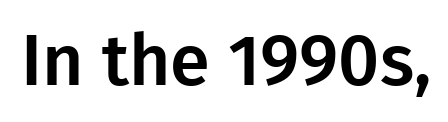
The image shows 72 px sans-serif type, upright; set normal letter spacing, not underlined; low stroke contrast and a medium x-height.
